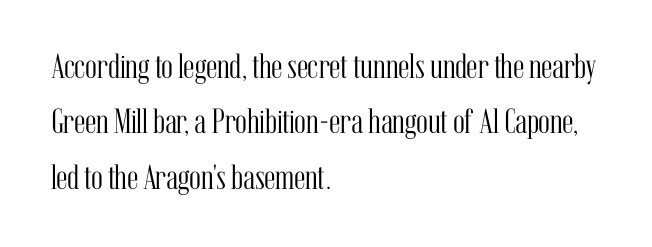
{"serif": "yes", "italic": "no", "bold": "no", "weight": "light", "width": "condensed", "stroke_contrast": "medium", "x_height": "medium", "monospaced": "no", "underline": "no", "align": "left", "line_spacing": "normal", "line_spacing_ratio": 1.58, "letter_spacing": "normal", "letter_spacing_em": 0.0, "glyph_px": 35}
